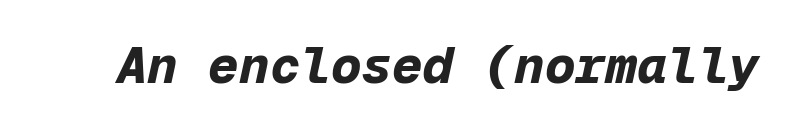
{"italic": "yes", "lean": "right", "slant_degrees": 12, "bold": "yes", "weight": "bold", "width": "normal", "stroke_contrast": "low", "x_height": "medium", "monospaced": "yes", "underline": "no", "letter_spacing": "normal", "letter_spacing_em": 0.0, "glyph_px": 51}
